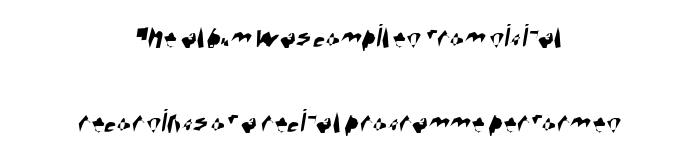
Q: Is the typeface a serif or a sans-serif typeface? A: Sans-serif.
Q: Is the text underlined? A: No.
Q: How is the paragraph aligned? A: Centered.
Q: Is the spacing between letters normal or unusually wide? A: Normal.
Q: Is the spacing between lines tight, normal or loose? A: Loose.
Q: Width (condensed, normal, or wide)? A: Condensed.
Q: Stroke contrast? A: High.
Q: x-height? A: Large.
Q: Monospaced? A: No.
